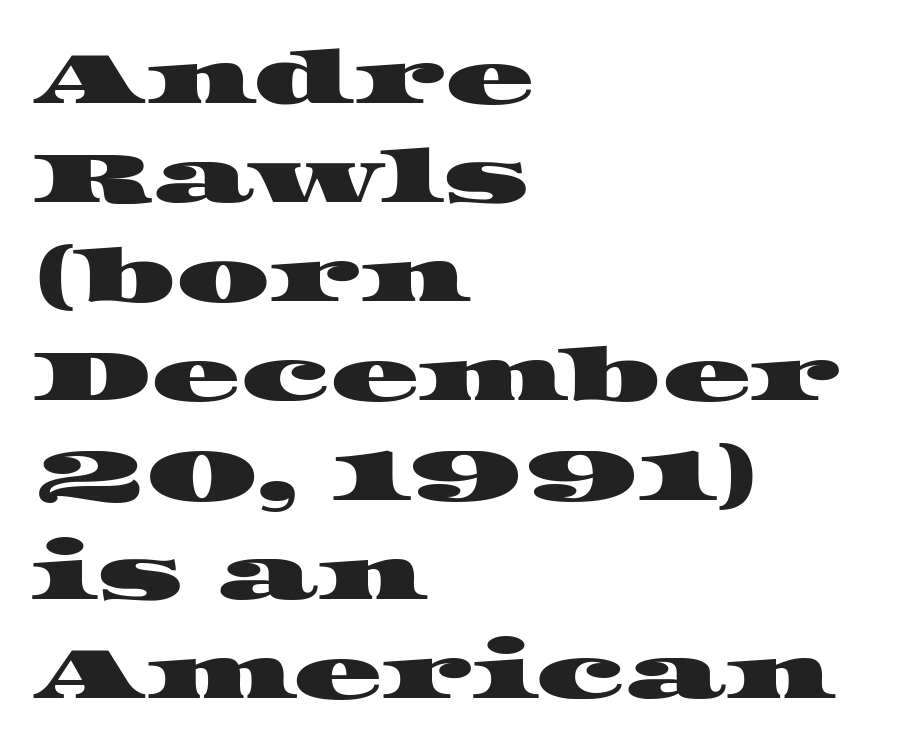
In terms of letterform style, serifs are clearly present. Spacing between characters is what you'd get straight out of the box. This block has exactly the height ordinary leading produces. Looks like regular typesetting: each glyph gets only the width it needs.
